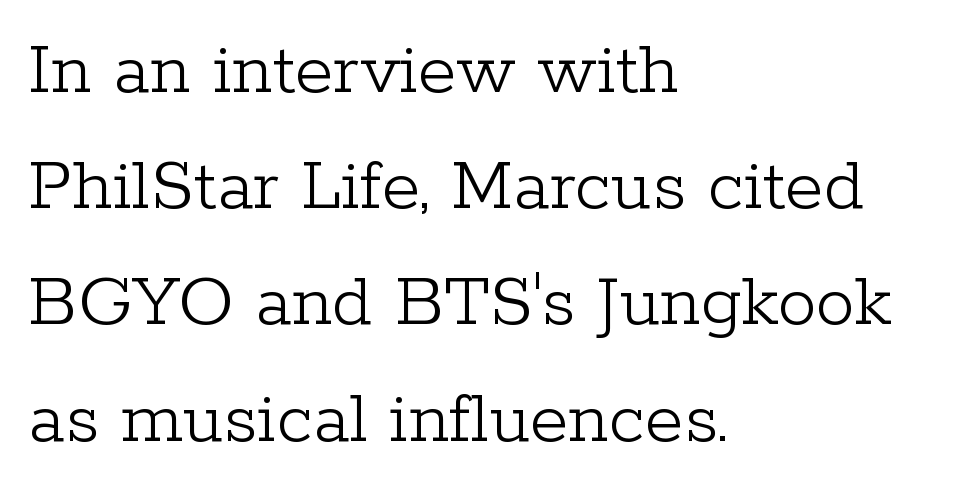
The image shows 78 px light serif type, upright; set left-aligned, normal line spacing (1.49x), normal letter spacing, not underlined; low stroke contrast and a medium x-height.
